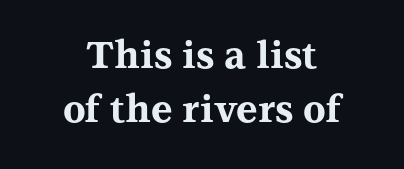
Is this a fixed-width face? No — the glyphs have proportional, varying widths. Thick stems and heavy bowls — unmistakably bold. Vertical strokes here are truly vertical. You can tell from the footed stems that serif type was used.
